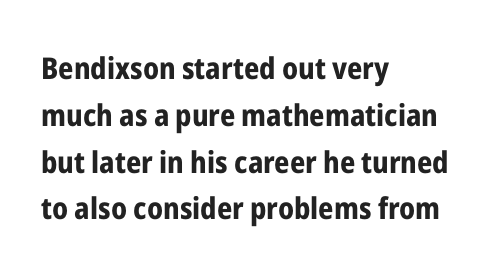
The words here are not underlined. These lines carry a lot of weight — the face is fully bold. Does the lettering tilt? It doesn't — this is upright. Proportional: the letters do not fall into vertical columns. Students, observe: this is what conventionally led text looks like. Observe the absence of serifs on each vertical stroke in this sample.
